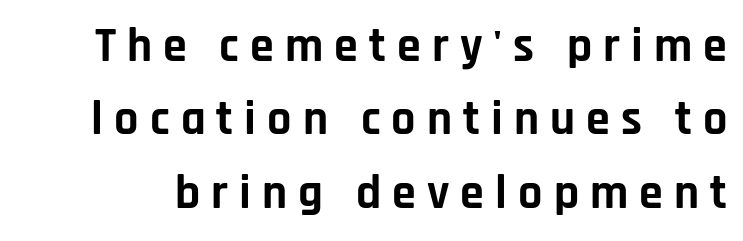
{"serif": "no", "italic": "no", "bold": "yes", "weight": "bold", "width": "normal", "stroke_contrast": "low", "x_height": "large", "monospaced": "no", "underline": "no", "line_spacing": "normal", "line_spacing_ratio": 1.53, "letter_spacing": "wide", "letter_spacing_em": 0.23, "glyph_px": 48}
